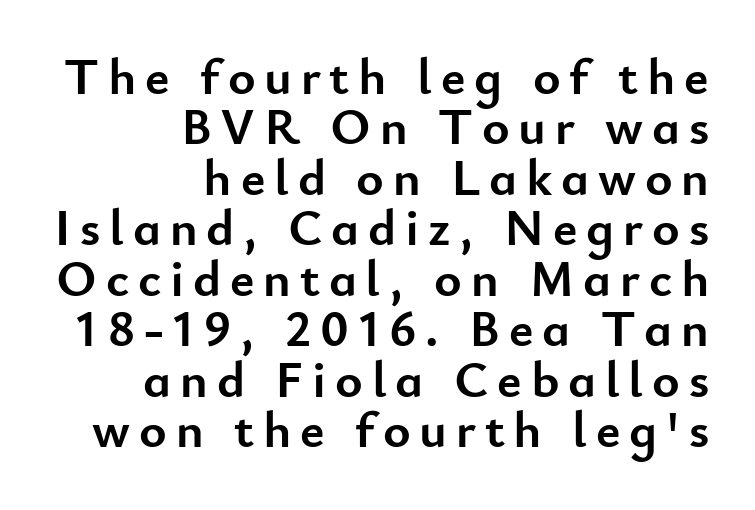
{"serif": "no", "italic": "no", "bold": "yes", "weight": "semibold", "width": "normal", "stroke_contrast": "low", "x_height": "small", "monospaced": "no", "underline": "no", "align": "right", "line_spacing": "tight", "line_spacing_ratio": 0.97, "glyph_px": 52}
